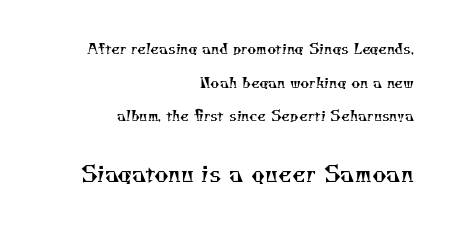
{"bold": "no", "underline": "no", "align": "right", "line_spacing": "loose", "line_spacing_ratio": 2.41, "letter_spacing": "normal", "letter_spacing_em": 0.0, "larger_block": "second", "size_ratio": 1.57, "glyph_px": 22}
